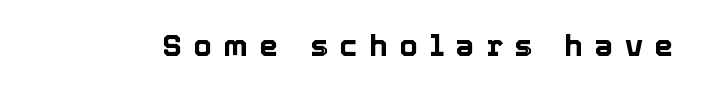
The image shows 30 px text type, upright; set unusually wide letter spacing (+0.39 em), not underlined; a medium x-height.
